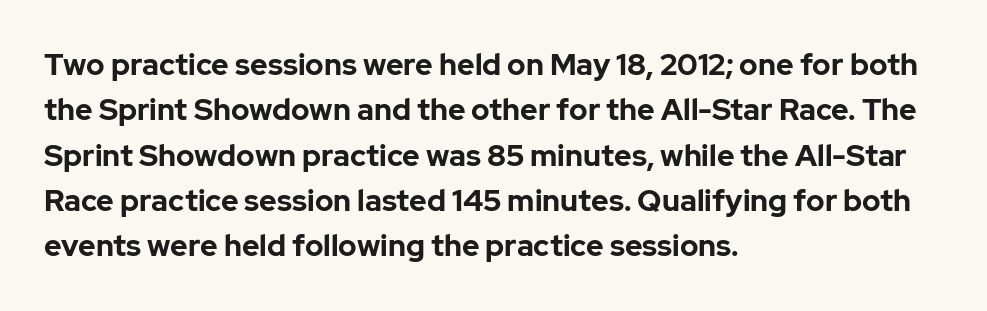
The image shows 30 px bold sans-serif type, upright; set left-aligned, normal line spacing (1.51x), normal letter spacing, not underlined; low stroke contrast and a medium x-height.
